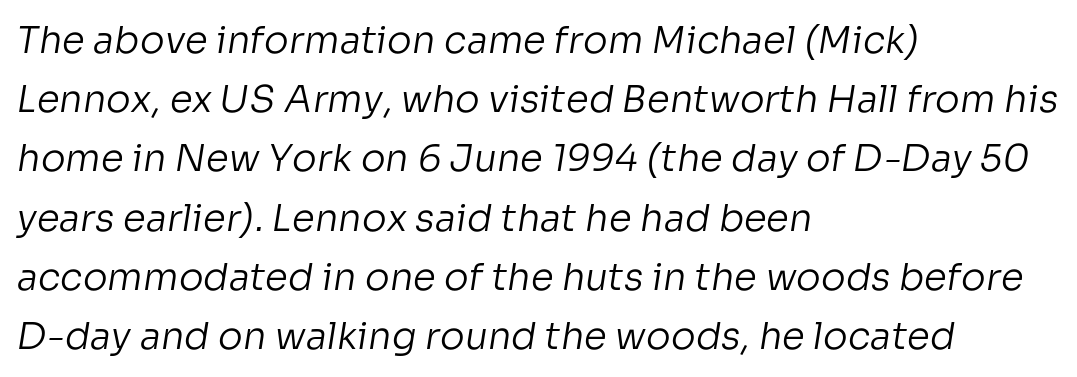
Here the designer chose a conventional face with non-uniform glyph widths. Between one letter and the next there's only the usual sliver of space. These lines stack with their left ends in a neat column. Each new line begins a customary step beneath the previous one. Bare-footed words on every line. Check where the strokes stop: nothing finishes them off — pure sans.
